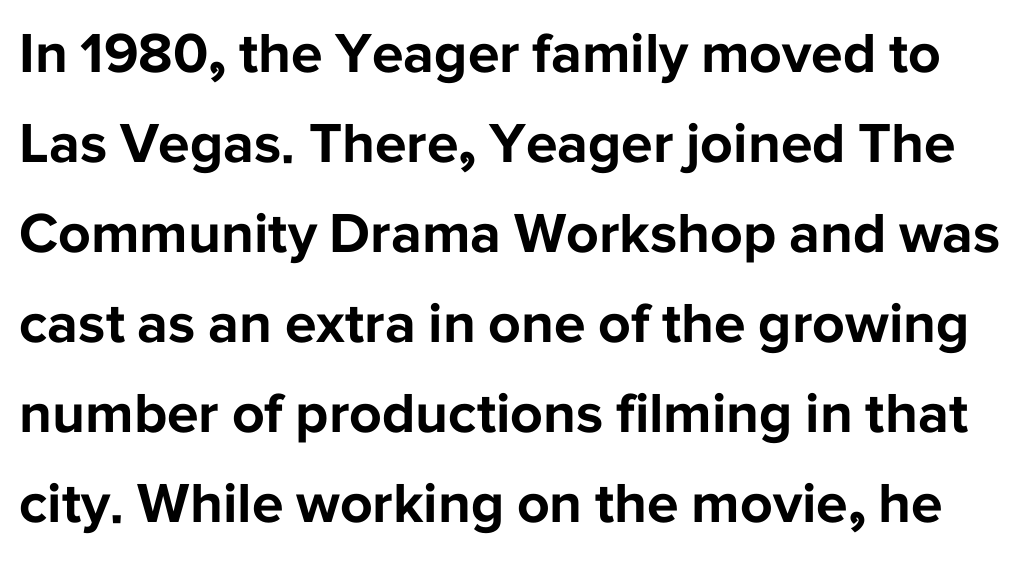
The image shows 57 px bold sans-serif type, upright; set normal line spacing (1.58x), normal letter spacing, not underlined; low stroke contrast and a medium x-height.
